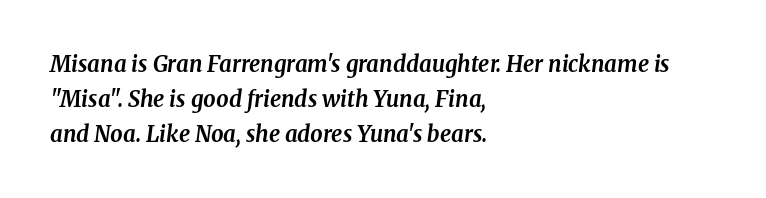
{"italic": "yes", "lean": "right", "slant_degrees": 8, "bold": "yes", "underline": "no", "align": "left", "line_spacing": "normal", "line_spacing_ratio": 1.58, "letter_spacing": "normal", "letter_spacing_em": 0.0, "glyph_px": 22}
